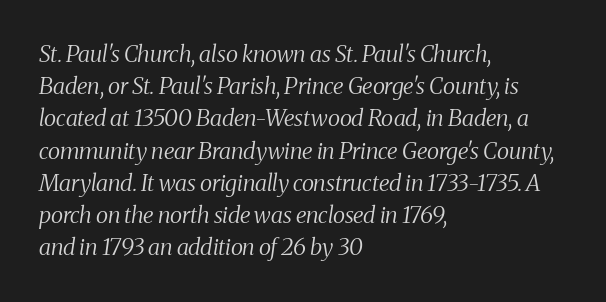
The image shows 23 px text type, italic (leaning right); set left-aligned, normal line spacing (1.4x), normal letter spacing, not underlined.
